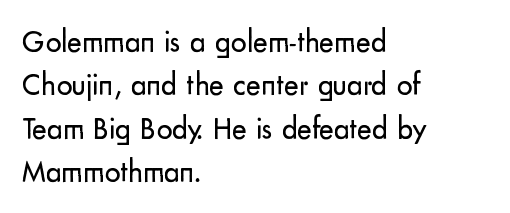
The strokes carry an ordinary text weight at most. Examine the stroke ends and you'll find no serifs. Think of a printed novel: that variable character pitch is what you see here. Alignment: flush left. The leading is moderate, giving the passage an even texture. The letters sit at their default tracking, neither squeezed nor spread.
